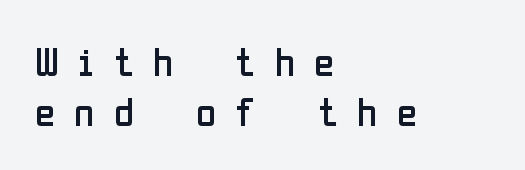
{"serif": "no", "italic": "no", "bold": "no", "weight": "regular", "width": "condensed", "stroke_contrast": "low", "x_height": "medium", "monospaced": "no", "underline": "no", "align": "left", "line_spacing_ratio": 1.21, "letter_spacing": "wide", "letter_spacing_em": 0.47, "glyph_px": 41}
